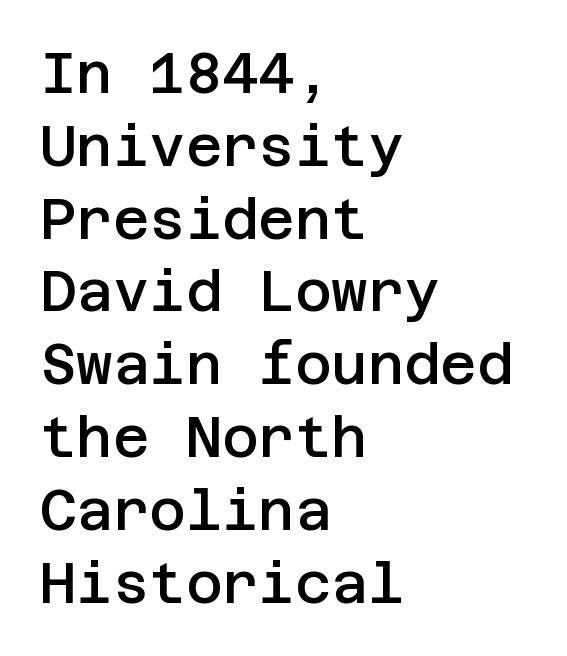
{"serif": "no", "italic": "no", "bold": "semi", "weight": "semibold", "width": "normal", "stroke_contrast": "low", "x_height": "large", "underline": "no", "align": "left", "line_spacing": "normal", "line_spacing_ratio": 1.3, "letter_spacing": "normal", "letter_spacing_em": 0.0, "glyph_px": 56}
